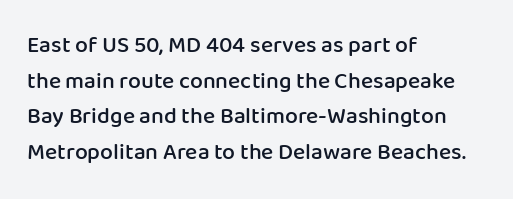
{"italic": "no", "bold": "semi", "underline": "no", "align": "left", "line_spacing": "normal", "line_spacing_ratio": 1.55, "letter_spacing": "normal", "letter_spacing_em": 0.0, "glyph_px": 23}
